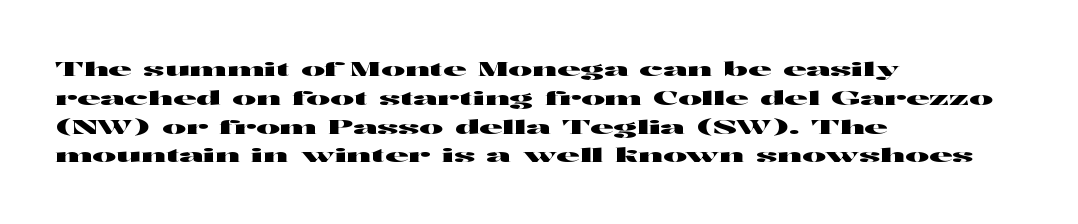
Q: Is the text italic (slanted)? A: No, it is upright.
Q: Is the text underlined? A: No.
Q: How is the paragraph aligned? A: Left-aligned.
Q: Is the spacing between letters normal or unusually wide? A: Normal.
Q: Is the spacing between lines tight, normal or loose? A: Normal.
